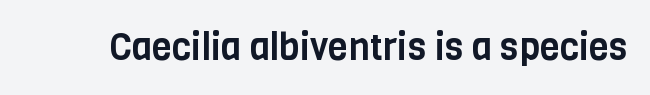
{"serif": "no", "italic": "no", "width": "condensed", "stroke_contrast": "low", "x_height": "large", "monospaced": "no", "underline": "no", "letter_spacing": "normal", "letter_spacing_em": 0.0, "glyph_px": 37}
